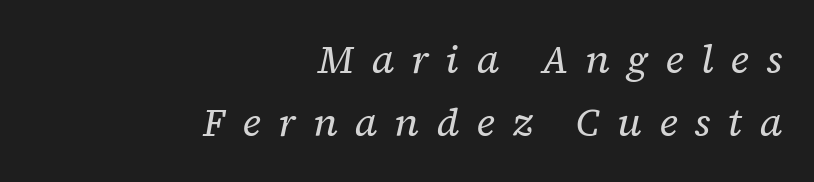
The image shows 39 px regular-weight serif type, italic (leaning right); set right-aligned, normal line spacing (1.61x), unusually wide letter spacing (+0.44 em), not underlined; low stroke contrast and a medium x-height.
